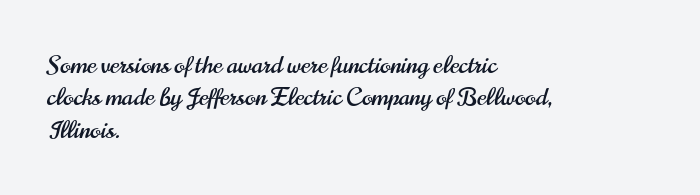
Q: Is the text italic (slanted)? A: Yes.
Q: Is the text underlined? A: No.
Q: How is the paragraph aligned? A: Left-aligned.
Q: Is the spacing between letters normal or unusually wide? A: Normal.
Q: Is the spacing between lines tight, normal or loose? A: Normal.
